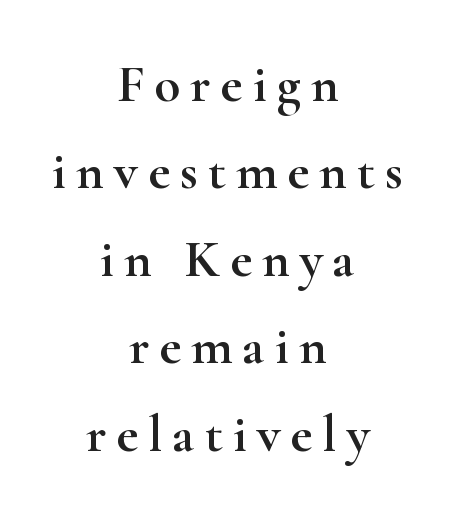
Q: Is the text italic (slanted)? A: No, it is upright.
Q: Is the typeface a serif or a sans-serif typeface? A: Serif.
Q: Is the text underlined? A: No.
Q: How is the paragraph aligned? A: Centered.
Q: Is the spacing between lines tight, normal or loose? A: Normal.
Q: Width (condensed, normal, or wide)? A: Wide.
Q: Stroke contrast? A: High.
Q: x-height? A: Small.
Q: Monospaced? A: No.
